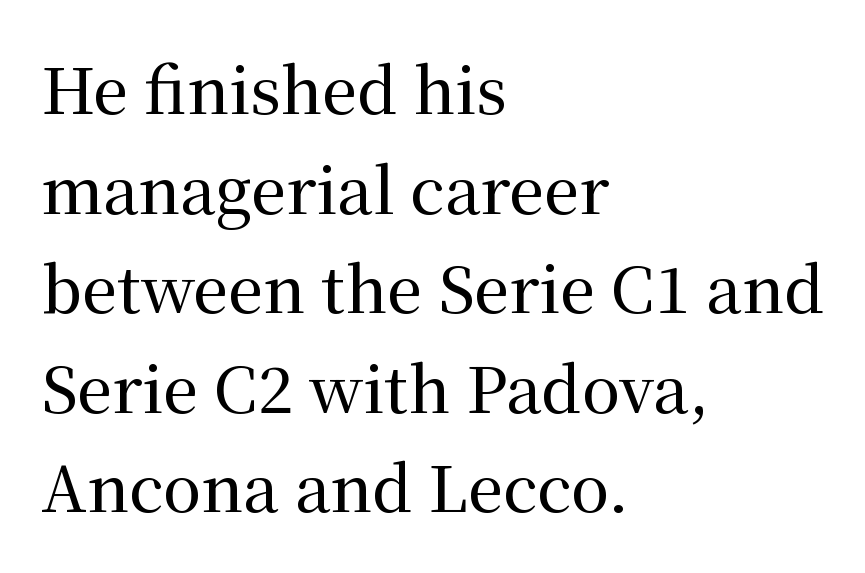
Q: Is the text italic (slanted)? A: No, it is upright.
Q: Is the typeface a serif or a sans-serif typeface? A: Serif.
Q: Is the text underlined? A: No.
Q: How is the paragraph aligned? A: Left-aligned.
Q: Is the spacing between letters normal or unusually wide? A: Normal.
Q: Is the spacing between lines tight, normal or loose? A: Normal.
Q: Width (condensed, normal, or wide)? A: Normal.
Q: Stroke contrast? A: Medium.
Q: x-height? A: Medium.
Q: Monospaced? A: No.
